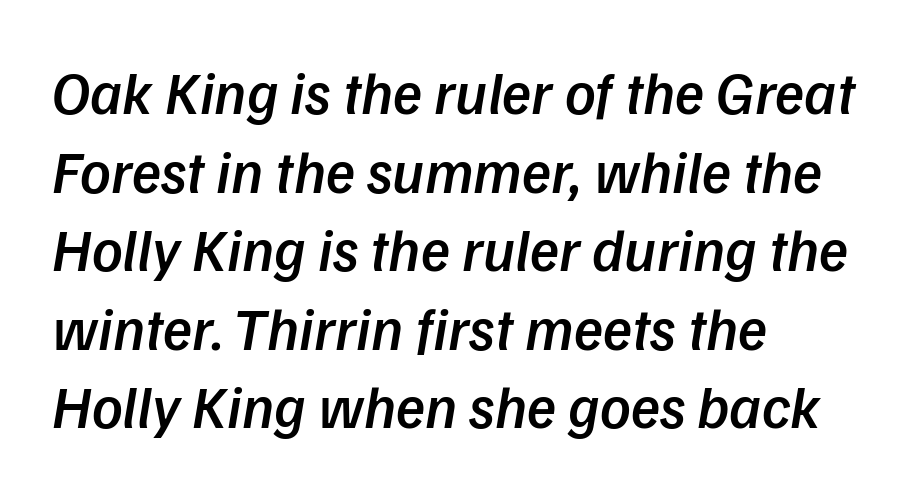
Leading matches the norm, producing a regular column. Each letter keeps its own natural width here, so spacing adapts to shape. Rule under the text: the space is simply empty. Nothing sits at the stroke ends, so this counts as sans-serif.
